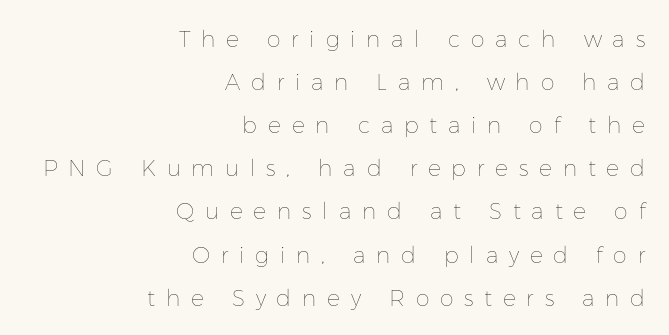
{"italic": "no", "bold": "no", "underline": "no", "align": "right", "line_spacing": "loose", "line_spacing_ratio": 1.96, "letter_spacing": "wide", "letter_spacing_em": 0.49, "glyph_px": 22}
